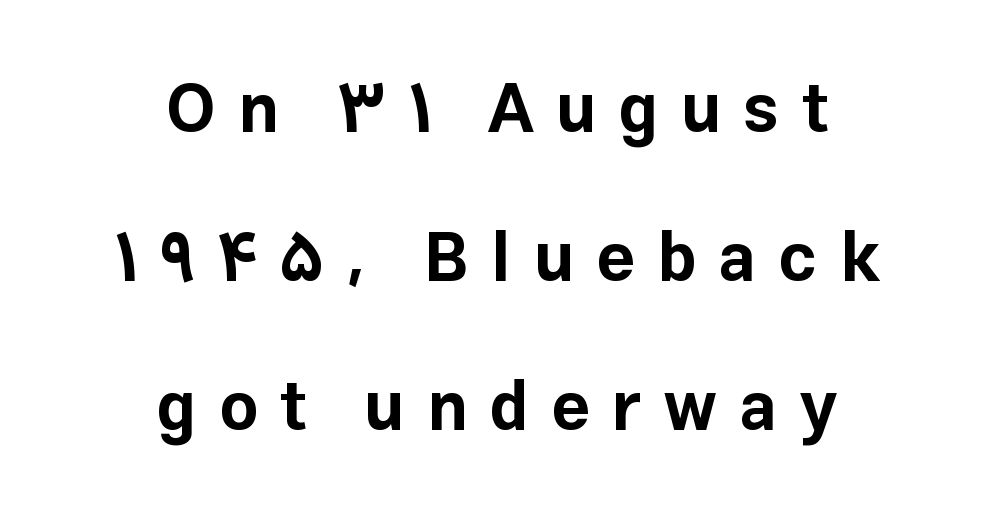
{"serif": "no", "italic": "no", "bold": "yes", "weight": "bold", "width": "normal", "stroke_contrast": "low", "x_height": "medium", "monospaced": "no", "underline": "no", "align": "center", "line_spacing": "loose", "line_spacing_ratio": 2.19, "letter_spacing": "wide", "letter_spacing_em": 0.32, "glyph_px": 68}
